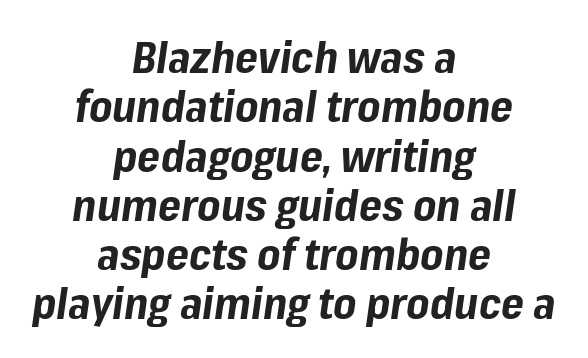
When letters slant like this, we call the style italic. Honestly, there is no underline to notice here at all. Each glyph is drawn with heavy, bold strokes. Character widths vary here, with narrow letters taking less room than wide ones.
